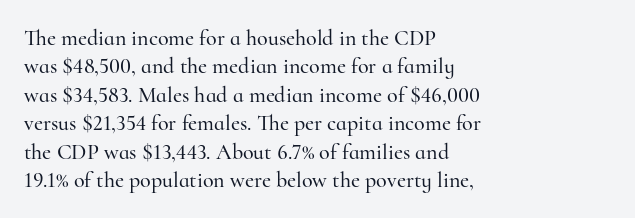
The image shows 22 px text type, upright; set left-aligned, normal line spacing (1.29x), normal letter spacing, not underlined.
